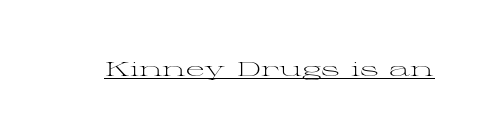
{"italic": "no", "bold": "no", "underline": "yes", "letter_spacing": "normal", "letter_spacing_em": 0.0, "glyph_px": 20}
